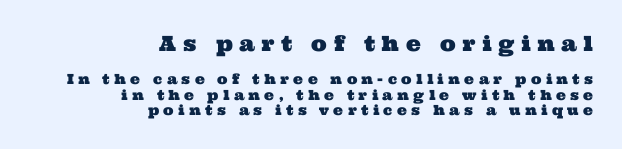
{"underline": "no", "align": "right", "line_spacing": "tight", "line_spacing_ratio": 1.11, "letter_spacing": "wide", "letter_spacing_em": 0.31, "larger_block": "first", "size_ratio": 1.5, "glyph_px": 21}
